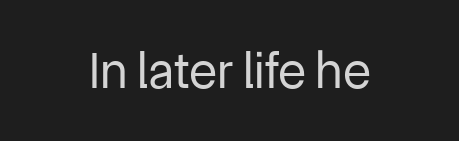
The passage is arranged like a title page — every line centered. Does the type have serifs? No, each stem ends abruptly. The words here are not underlined. The letters advance in unequal steps, a hallmark of proportional type.
